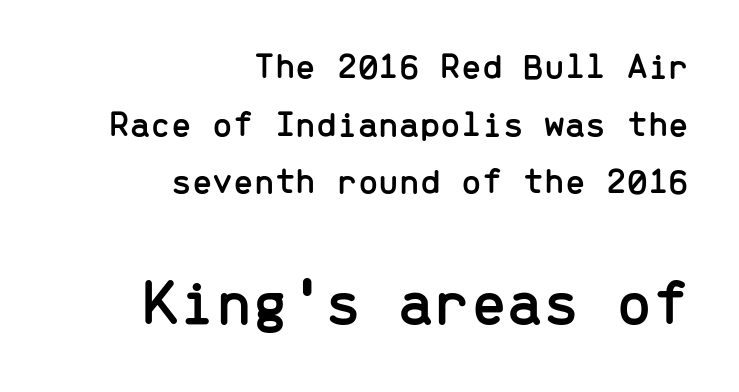
Q: Is the text italic (slanted)? A: No, it is upright.
Q: Is the typeface a serif or a sans-serif typeface? A: Sans-serif.
Q: Is the text underlined? A: No.
Q: How is the paragraph aligned? A: Right-aligned.
Q: Is the spacing between letters normal or unusually wide? A: Normal.
Q: Is the spacing between lines tight, normal or loose? A: Normal.
Q: Which block of text is set in a larger size, the first (top) or the second (bottom)? A: The second (bottom) one.
Q: Width (condensed, normal, or wide)? A: Normal.
Q: Stroke contrast? A: Low.
Q: x-height? A: Medium.
Q: Monospaced? A: Yes.
